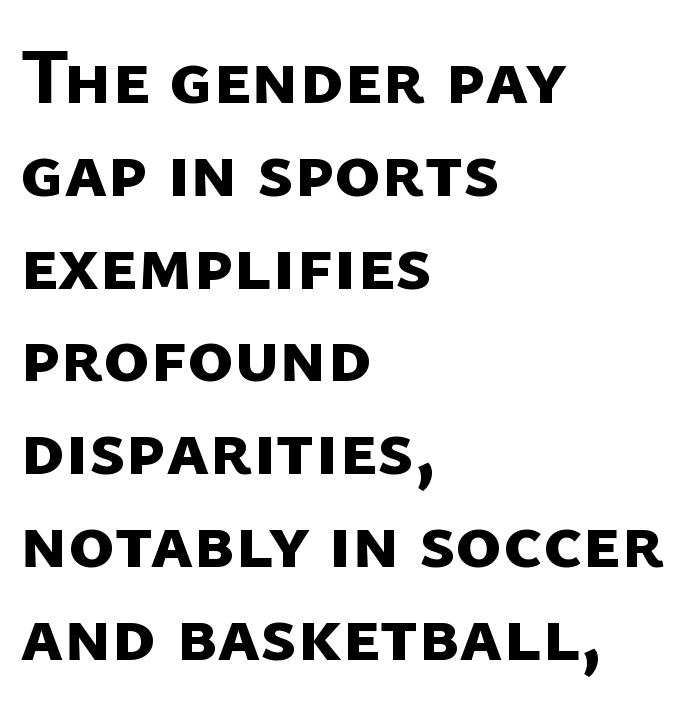
The image shows 78 px bold sans-serif type; set left-aligned, line spacing 1.19x, normal letter spacing, not underlined; low stroke contrast and a medium x-height.
